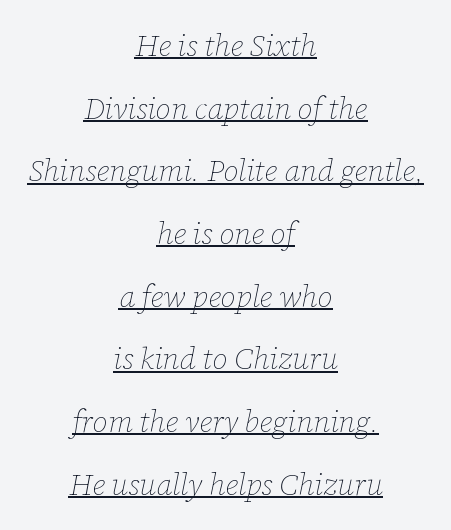
{"italic": "yes", "lean": "right", "slant_degrees": 12, "bold": "no", "weight": "thin", "width": "normal", "stroke_contrast": "low", "x_height": "medium", "monospaced": "no", "underline": "yes", "align": "center", "line_spacing": "loose", "line_spacing_ratio": 2.09, "letter_spacing": "normal", "letter_spacing_em": 0.0, "glyph_px": 30}
